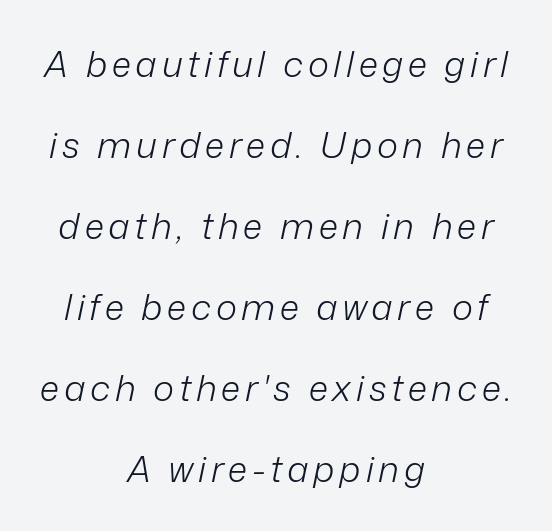
Here the designer chose a conventional face with non-uniform glyph widths. Check under the words: just untouched page. Horizontally, the lines are justified to the midpoint only. The font is comparable to plain body text, perhaps lighter. Posture: slanted.
